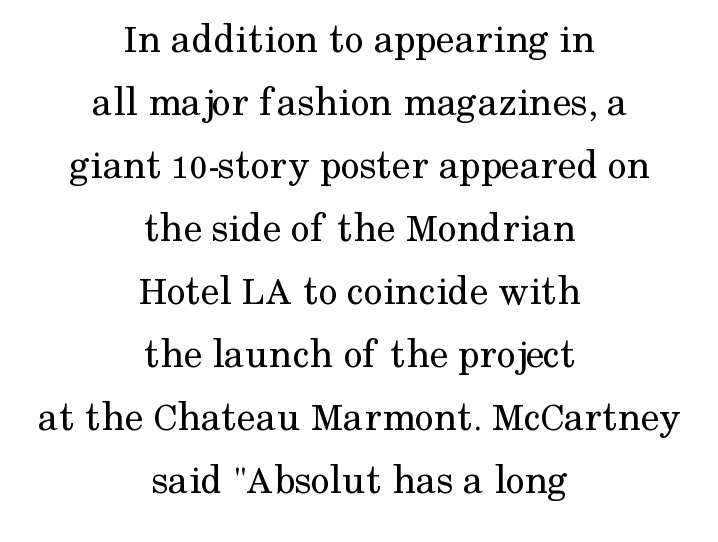
The image shows 42 px regular-weight serif type, upright; set centered, normal line spacing (1.5x), normal letter spacing, not underlined; medium stroke contrast and a medium x-height.
